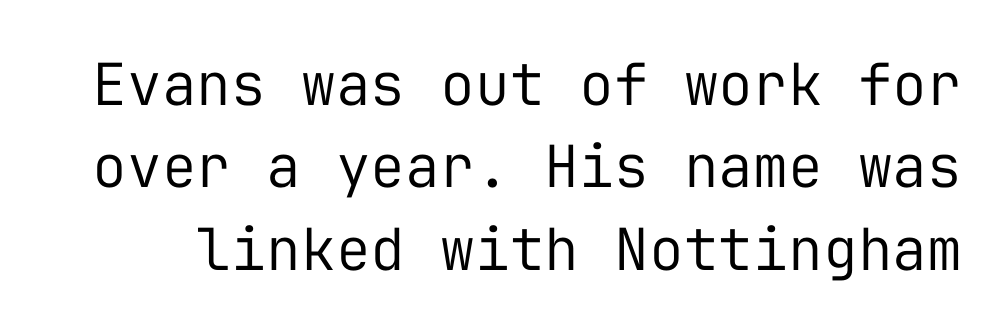
The image shows 58 px regular-weight sans-serif type, upright, monospaced; set normal line spacing (1.42x), normal letter spacing, not underlined; low stroke contrast and a medium x-height.
